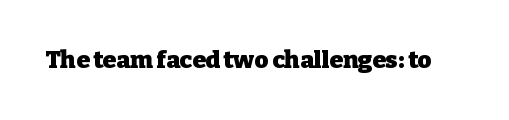
The image shows 24 px bold type, upright; set normal letter spacing, not underlined.
